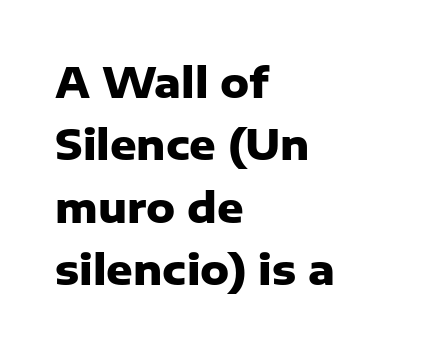
Q: Is the text bold? A: Yes.
Q: Is the text italic (slanted)? A: No, it is upright.
Q: Is the typeface a serif or a sans-serif typeface? A: Sans-serif.
Q: Is the text underlined? A: No.
Q: How is the paragraph aligned? A: Left-aligned.
Q: Is the spacing between letters normal or unusually wide? A: Normal.
Q: Is the spacing between lines tight, normal or loose? A: Normal.
Q: Width (condensed, normal, or wide)? A: Normal.
Q: Stroke contrast? A: Low.
Q: x-height? A: Medium.
Q: Monospaced? A: No.
